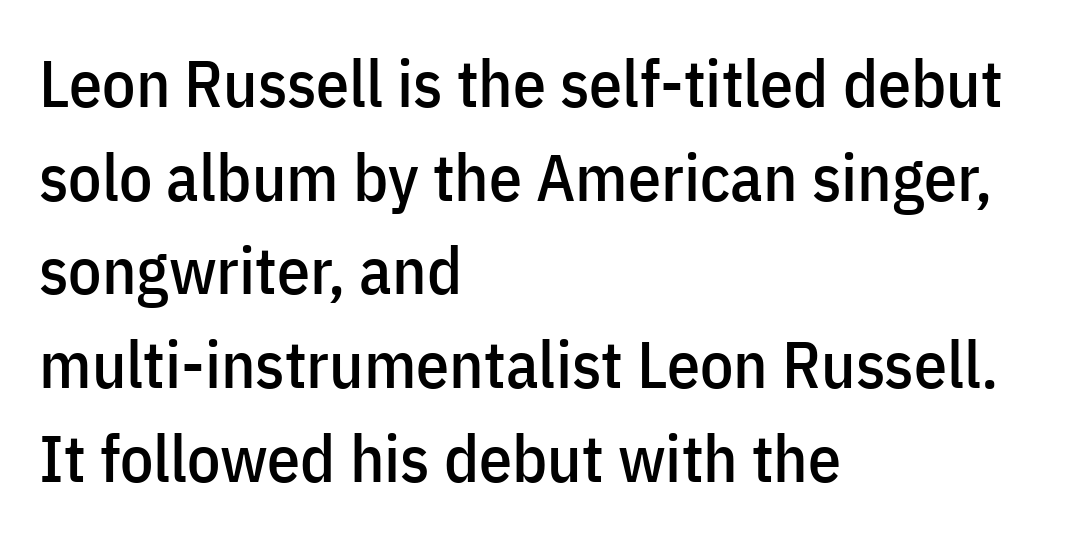
These lines are rendered in a variable-pitch font. Tall strokes in this sample are plumb rather than angled. Nobody drew a line under any word here. The rendering uses a moderate line-height, typical for paragraphs. Does extra space separate the letters? No, they use regular spacing. The typesetter chose a ragged-right arrangement here.
